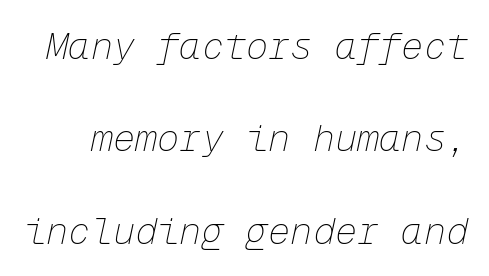
{"italic": "yes", "lean": "right", "slant_degrees": 12, "bold": "no", "weight": "thin", "width": "normal", "stroke_contrast": "low", "x_height": "medium", "monospaced": "yes", "underline": "no", "line_spacing": "loose", "line_spacing_ratio": 2.5, "letter_spacing": "normal", "letter_spacing_em": 0.0, "glyph_px": 37}
